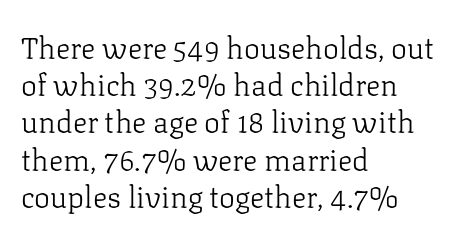
Q: Is the text bold? A: No.
Q: Is the text italic (slanted)? A: No, it is upright.
Q: Is the typeface a serif or a sans-serif typeface? A: Serif.
Q: Is the text underlined? A: No.
Q: How is the paragraph aligned? A: Left-aligned.
Q: Is the spacing between letters normal or unusually wide? A: Normal.
Q: Width (condensed, normal, or wide)? A: Normal.
Q: Stroke contrast? A: Low.
Q: x-height? A: Medium.
Q: Monospaced? A: No.
